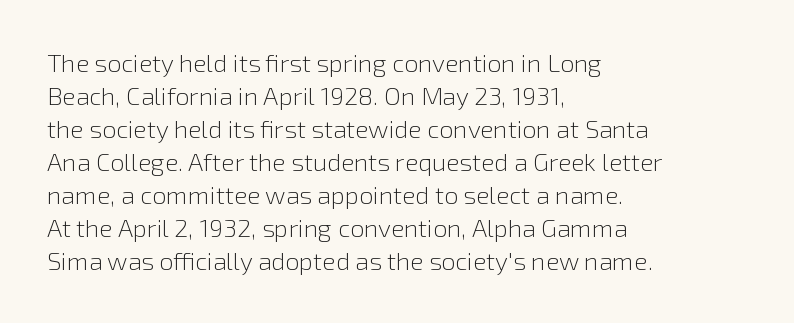
The setting favours the left margin, as ordinary paragraphs usually do. The letters stand upright; this is a roman face. Does the leading feel generous? No, just average. The passage shown has conventional tracking throughout. Each stroke keeps to a modest, everyday thickness or less.
